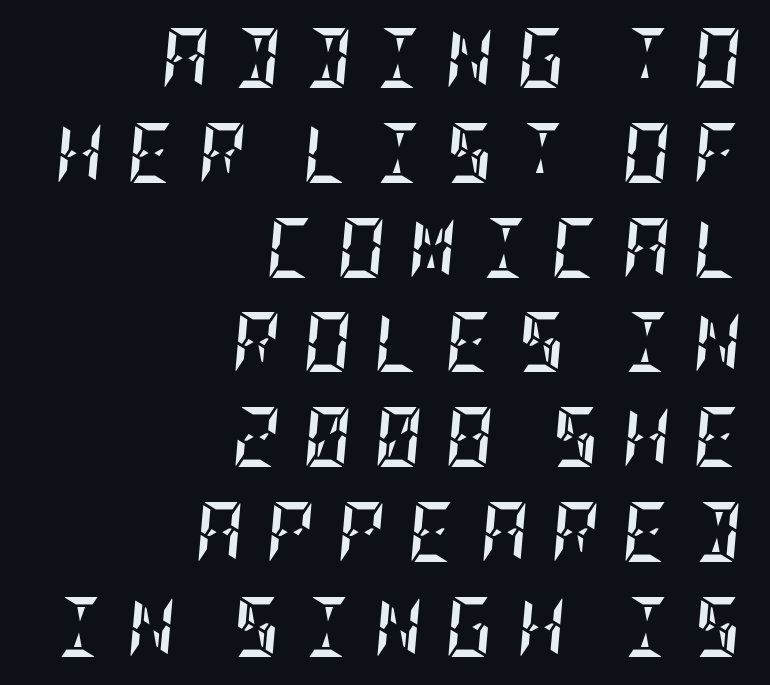
The image shows 60 px semibold, condensed type, italic (leaning right); set right-aligned, normal line spacing (1.58x), unusually wide letter spacing (+0.37 em), not underlined; low stroke contrast and a large x-height.
